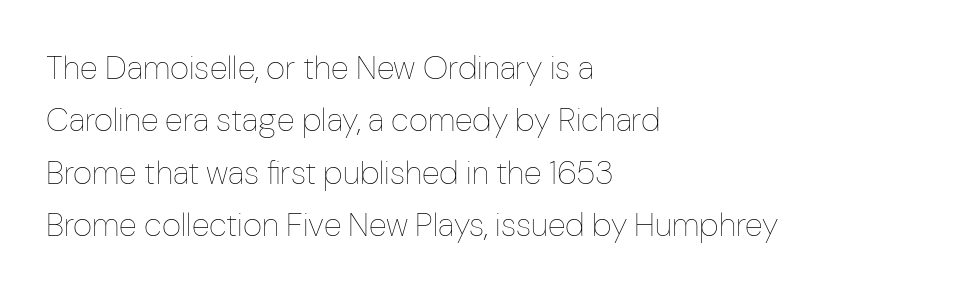
The image shows 33 px thin, condensed type, upright; set left-aligned, normal line spacing (1.59x), normal letter spacing, not underlined; low stroke contrast and a medium x-height.
